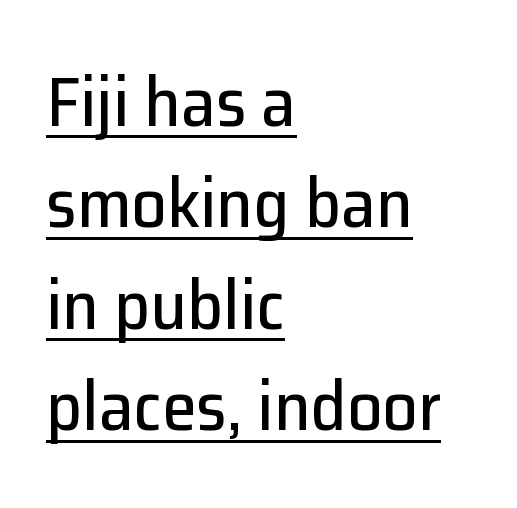
{"serif": "no", "italic": "no", "width": "normal", "stroke_contrast": "low", "x_height": "medium", "monospaced": "no", "underline": "yes", "align": "left", "line_spacing": "normal", "line_spacing_ratio": 1.45, "letter_spacing": "normal", "letter_spacing_em": 0.0, "glyph_px": 70}
